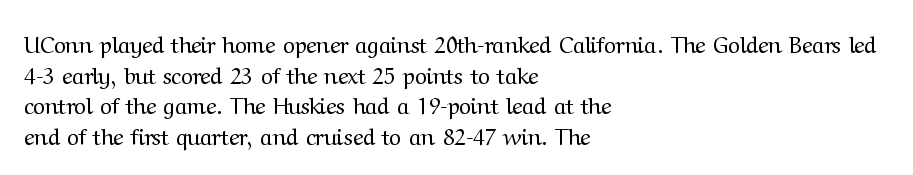
The image shows 23 px text type, upright; set left-aligned, normal line spacing (1.33x), normal letter spacing, not underlined.
